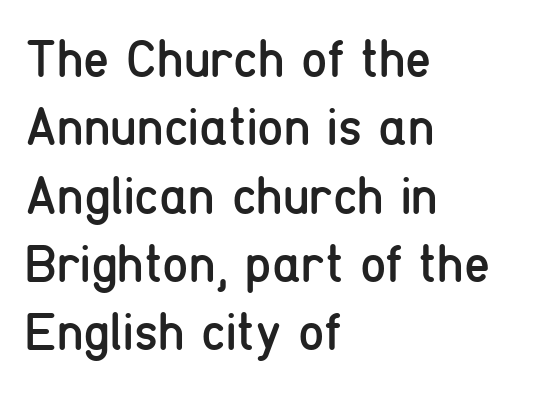
Q: Is the text bold? A: No.
Q: Is the text italic (slanted)? A: No, it is upright.
Q: Is the typeface a serif or a sans-serif typeface? A: Sans-serif.
Q: Is the text underlined? A: No.
Q: How is the paragraph aligned? A: Left-aligned.
Q: Is the spacing between letters normal or unusually wide? A: Normal.
Q: Is the spacing between lines tight, normal or loose? A: Normal.
Q: Width (condensed, normal, or wide)? A: Condensed.
Q: Stroke contrast? A: Low.
Q: x-height? A: Medium.
Q: Monospaced? A: No.
